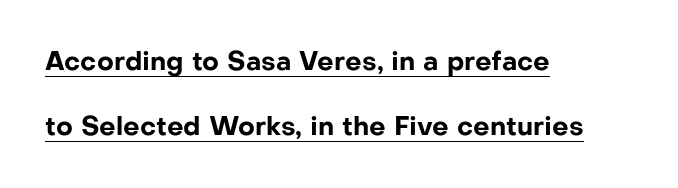
{"italic": "no", "bold": "yes", "underline": "yes", "align": "left", "line_spacing": "loose", "line_spacing_ratio": 2.49, "letter_spacing": "normal", "letter_spacing_em": 0.0, "glyph_px": 26}
